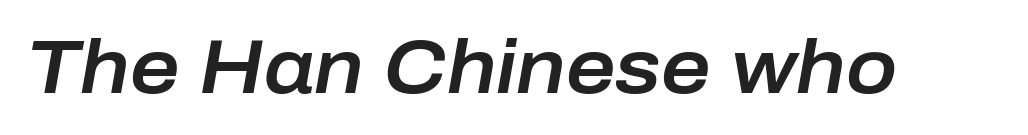
Q: Is the text italic (slanted)? A: Yes, it leans right by about 10 degrees.
Q: Is the text underlined? A: No.
Q: Is the spacing between letters normal or unusually wide? A: Normal.
Q: Width (condensed, normal, or wide)? A: Normal.
Q: Stroke contrast? A: Low.
Q: x-height? A: Medium.
Q: Monospaced? A: No.
